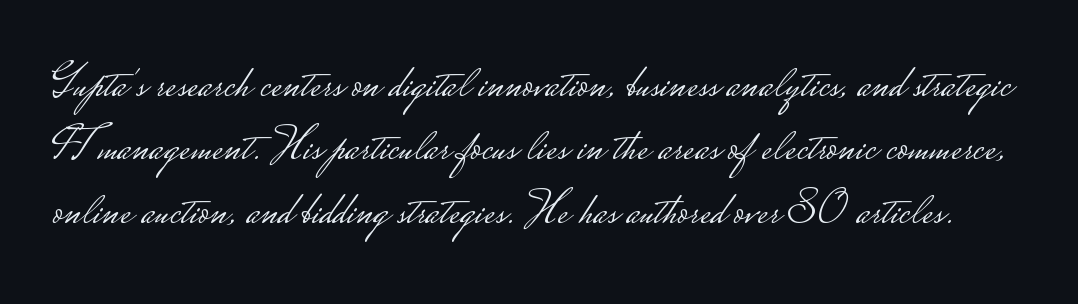
Looks like regular typesetting: each glyph gets only the width it needs. The passage shown stacks its lines at a standard gap. You could call the tracking neutral — neither tight nor loose. Grotesque or geometric, the face here clearly has no serifs. The glyphs are unaccompanied by any horizontal stroke below them.
